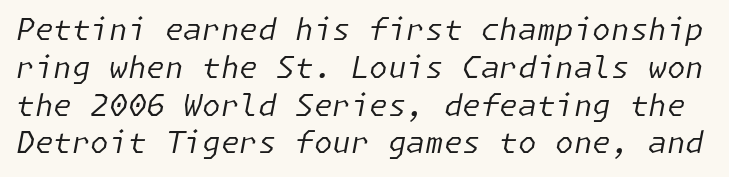
{"italic": "yes", "lean": "right", "slant_degrees": 11, "bold": "no", "weight": "regular", "width": "normal", "stroke_contrast": "low", "x_height": "medium", "underline": "no", "line_spacing": "normal", "line_spacing_ratio": 1.26, "letter_spacing": "normal", "letter_spacing_em": 0.0, "glyph_px": 30}
